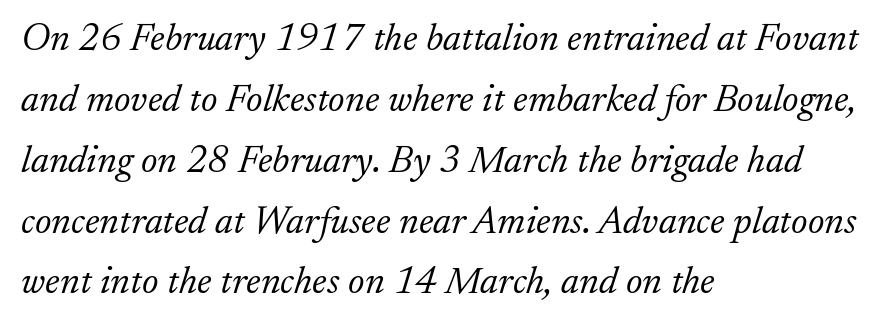
Q: Is the text bold? A: No.
Q: Is the text italic (slanted)? A: Yes, it leans right by about 17 degrees.
Q: Is the typeface a serif or a sans-serif typeface? A: Serif.
Q: Is the text underlined? A: No.
Q: How is the paragraph aligned? A: Left-aligned.
Q: Is the spacing between letters normal or unusually wide? A: Normal.
Q: Is the spacing between lines tight, normal or loose? A: Normal.
Q: Width (condensed, normal, or wide)? A: Normal.
Q: Stroke contrast? A: Low.
Q: x-height? A: Small.
Q: Monospaced? A: No.
